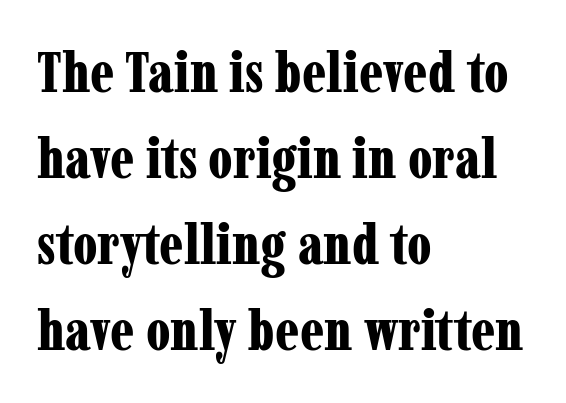
Nope, not italic — everything's standing straight. The lines are quadded left. Glyph-to-glyph distance matches everyday printed text. The passage shown is not underscored anywhere. Spacing verdict: proportional, widths tailored to each character. On the weight axis this lands at bold, roughly 700.
